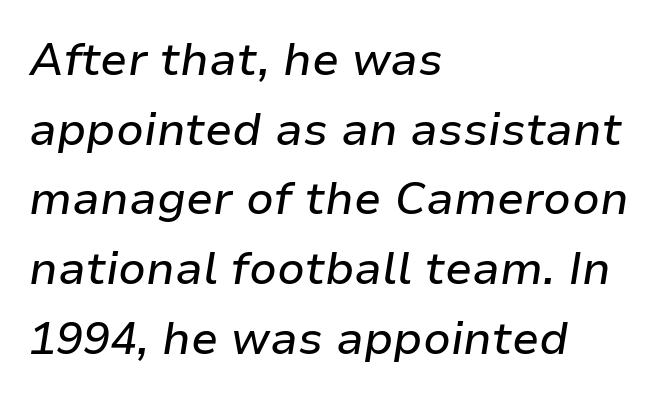
{"italic": "yes", "lean": "right", "slant_degrees": 9, "width": "normal", "stroke_contrast": "low", "x_height": "medium", "monospaced": "no", "underline": "no", "align": "left", "line_spacing": "normal", "line_spacing_ratio": 1.55, "letter_spacing": "normal", "letter_spacing_em": 0.0, "glyph_px": 45}
